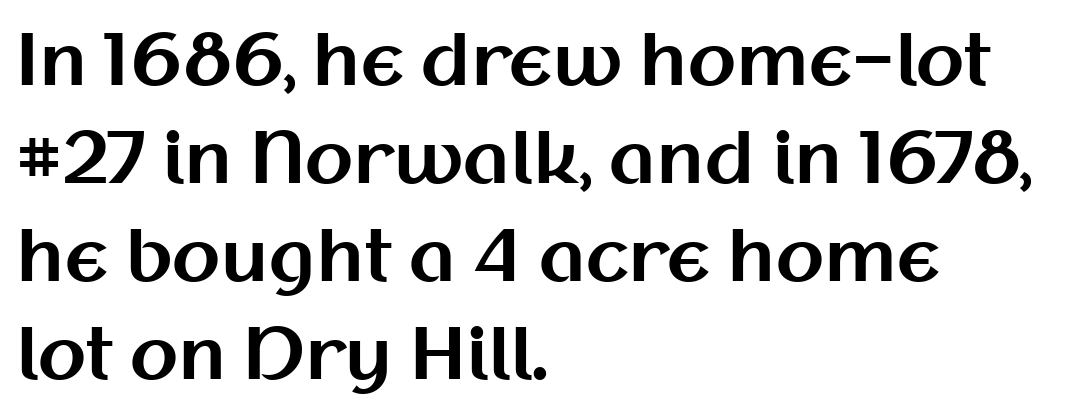
Q: Is the text bold? A: Yes.
Q: Is the text italic (slanted)? A: No, it is upright.
Q: Is the typeface a serif or a sans-serif typeface? A: Sans-serif.
Q: Is the text underlined? A: No.
Q: How is the paragraph aligned? A: Left-aligned.
Q: Is the spacing between letters normal or unusually wide? A: Normal.
Q: Is the spacing between lines tight, normal or loose? A: Normal.
Q: Width (condensed, normal, or wide)? A: Normal.
Q: Stroke contrast? A: Medium.
Q: x-height? A: Medium.
Q: Monospaced? A: No.
